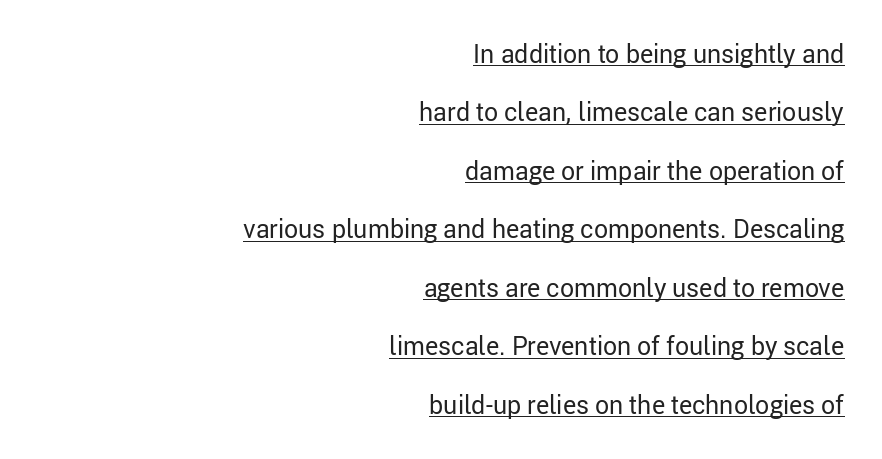
The image shows 25 px text type, upright; set right-aligned, loose line spacing (2.34x), normal letter spacing, underlined.
